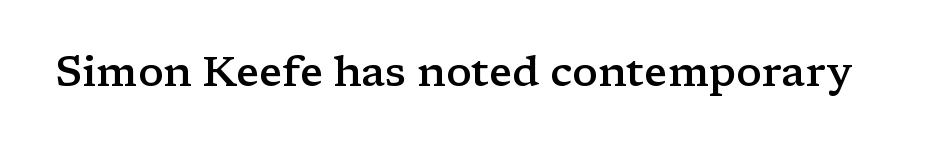
Proportional: the letters do not fall into vertical columns. A fair bit of extra ink — the face is semibold, not bold. Is this a sans? No — the strokes have serifs. There is no visible air inserted between adjacent glyphs. The area under the type is left untouched. In terms of posture, this sample is upright.
